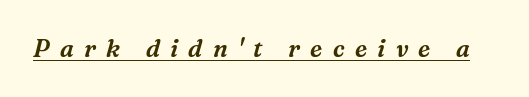
The image shows 24 px text type, italic (leaning right); set unusually wide letter spacing (+0.43 em), underlined.
